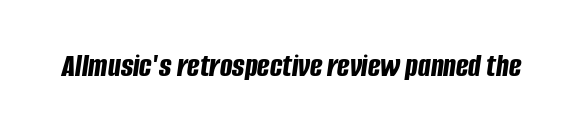
{"italic": "yes", "lean": "right", "slant_degrees": 8, "bold": "yes", "weight": "bold", "width": "condensed", "stroke_contrast": "low", "x_height": "large", "monospaced": "no", "underline": "no", "letter_spacing": "normal", "letter_spacing_em": 0.0, "glyph_px": 33}
